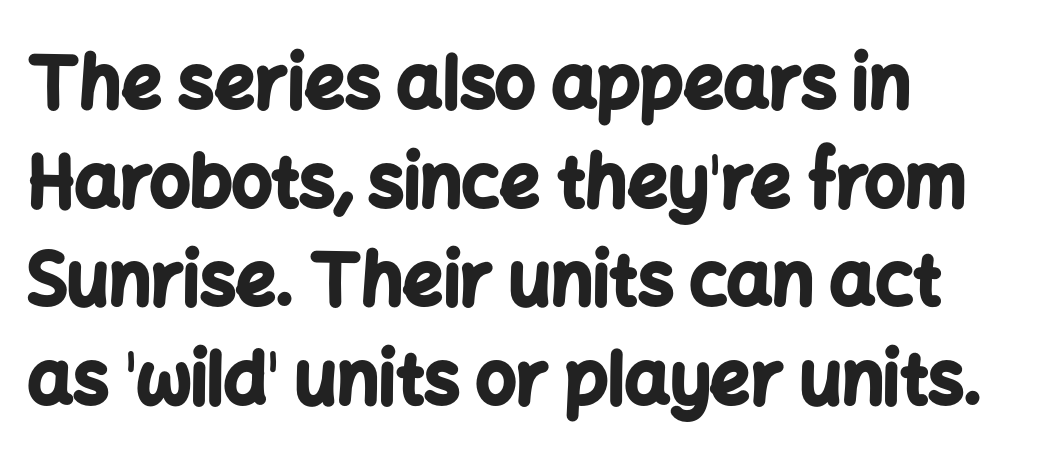
{"serif": "no", "italic": "no", "bold": "yes", "weight": "bold", "width": "normal", "stroke_contrast": "low", "x_height": "medium", "monospaced": "no", "underline": "no", "align": "left", "line_spacing": "normal", "line_spacing_ratio": 1.39, "letter_spacing": "normal", "letter_spacing_em": 0.0, "glyph_px": 71}
